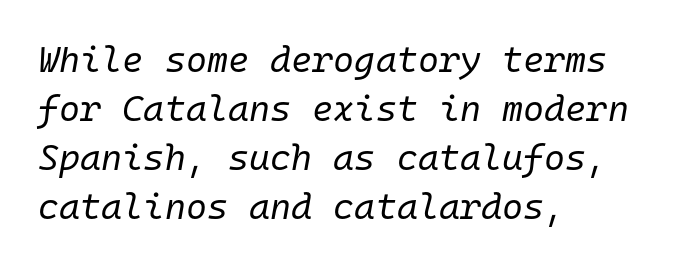
{"italic": "yes", "lean": "right", "slant_degrees": 10, "bold": "no", "weight": "regular", "width": "normal", "stroke_contrast": "low", "x_height": "medium", "monospaced": "yes", "underline": "no", "align": "left", "line_spacing": "normal", "line_spacing_ratio": 1.36, "letter_spacing": "normal", "letter_spacing_em": 0.0, "glyph_px": 36}
